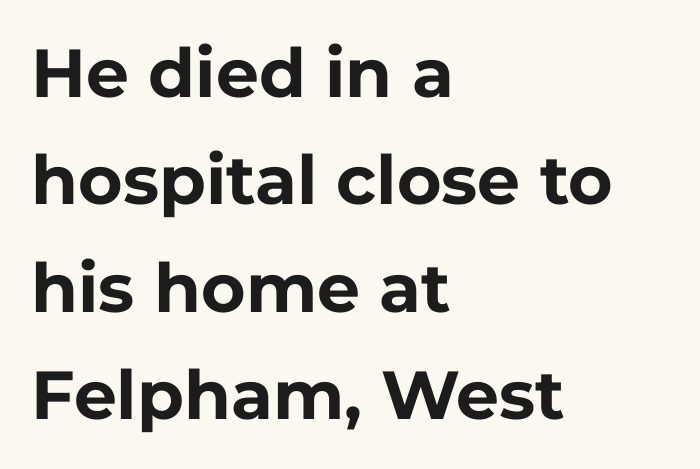
{"serif": "no", "italic": "no", "bold": "yes", "weight": "bold", "width": "normal", "stroke_contrast": "low", "x_height": "medium", "monospaced": "no", "underline": "no", "align": "left", "line_spacing": "normal", "line_spacing_ratio": 1.58, "letter_spacing": "normal", "letter_spacing_em": 0.0, "glyph_px": 68}
